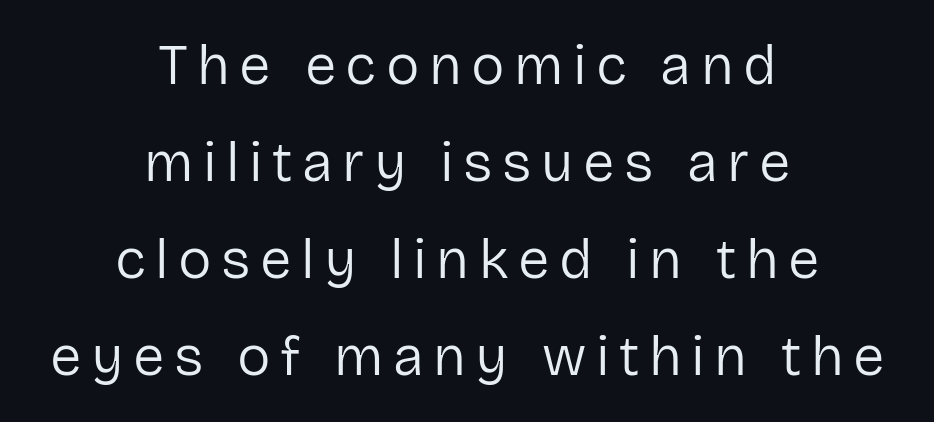
Q: Is the text bold? A: No.
Q: Is the text italic (slanted)? A: No, it is upright.
Q: Is the typeface a serif or a sans-serif typeface? A: Sans-serif.
Q: Is the text underlined? A: No.
Q: How is the paragraph aligned? A: Centered.
Q: Width (condensed, normal, or wide)? A: Normal.
Q: Stroke contrast? A: Low.
Q: x-height? A: Medium.
Q: Monospaced? A: No.
